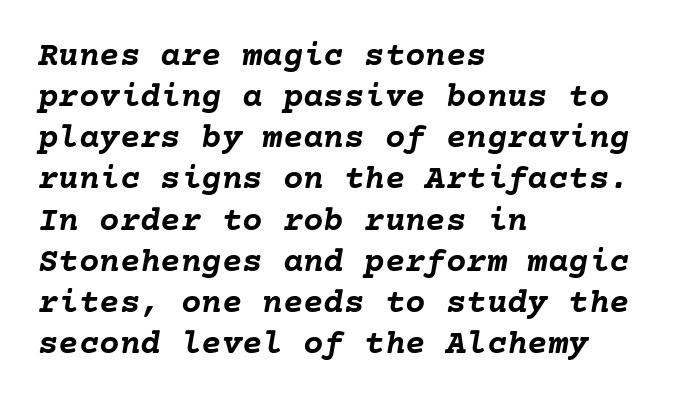
The image shows 34 px semibold type, italic (leaning right); set left-aligned, line spacing 1.21x, normal letter spacing, not underlined; low stroke contrast and a medium x-height.
